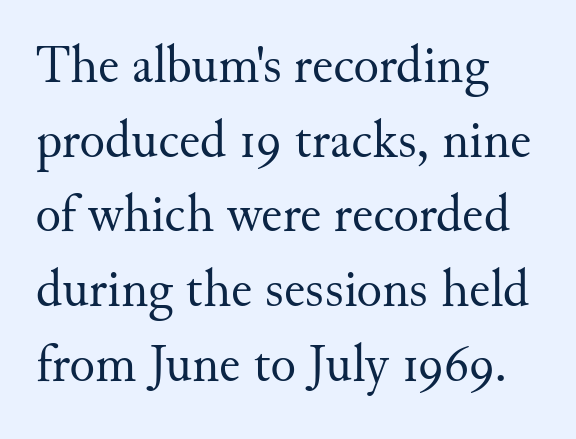
{"serif": "yes", "italic": "no", "bold": "no", "weight": "regular", "width": "normal", "stroke_contrast": "medium", "x_height": "small", "monospaced": "no", "underline": "no", "align": "left", "line_spacing": "normal", "line_spacing_ratio": 1.41, "letter_spacing": "normal", "letter_spacing_em": 0.0, "glyph_px": 53}
